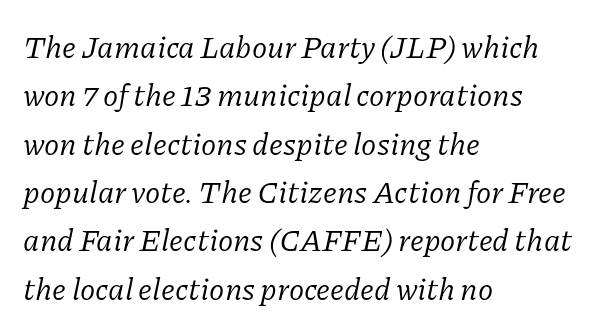
The image shows 31 px regular-weight serif type, italic (leaning right); set left-aligned, normal line spacing (1.56x), normal letter spacing, not underlined; low stroke contrast and a medium x-height.
